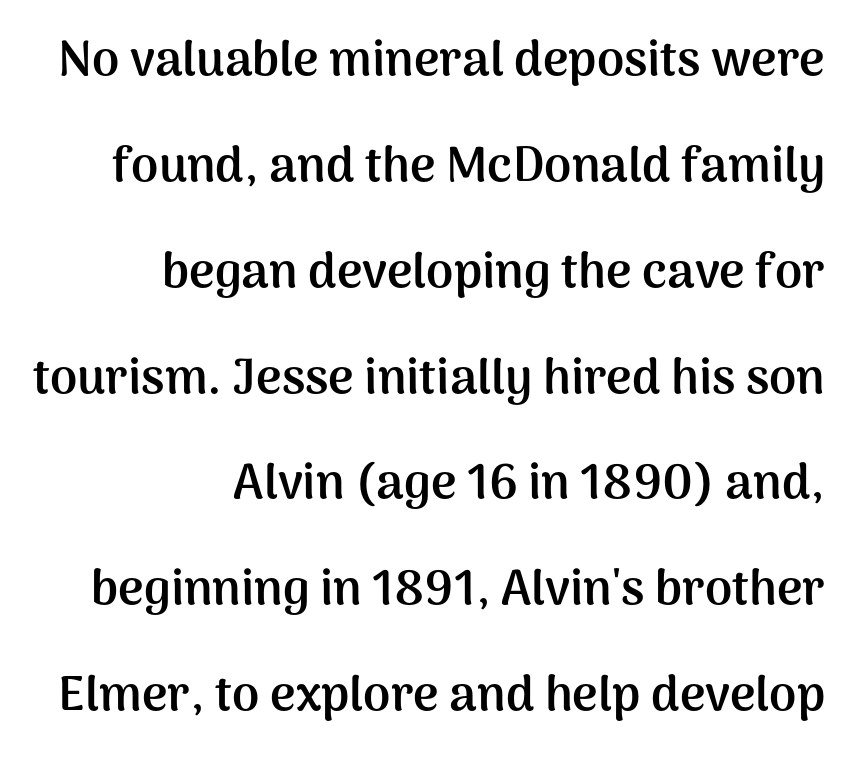
The lines are spread far apart with generous leading. The rendering uses a bold face; every stroke is thick and dark. Glyph-to-glyph distance matches everyday printed text. Unmarked baselines from the first word to the last. The lettering holds an erect, upright posture throughout.
